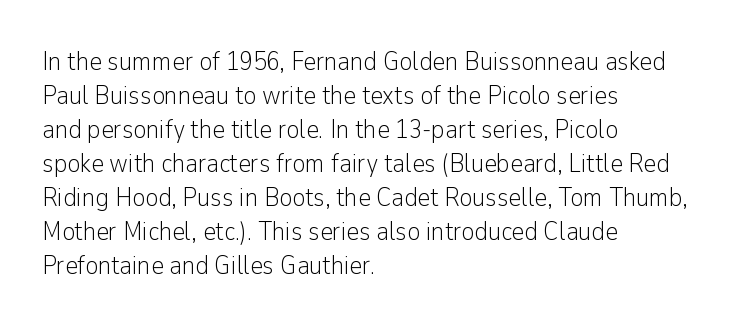
The image shows 27 px text type, upright; set left-aligned, normal line spacing (1.26x), normal letter spacing, not underlined.
